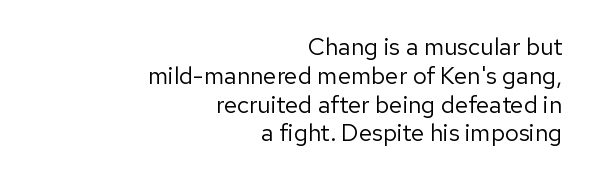
The image shows 24 px text type, upright; set right-aligned, line spacing 1.2x, normal letter spacing, not underlined.
